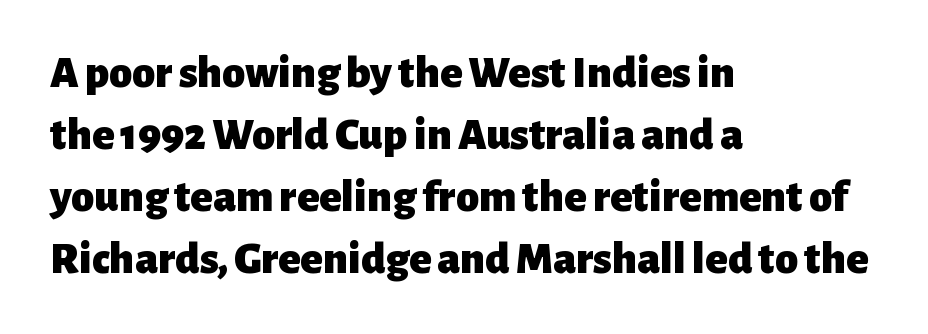
The image shows 46 px heavy sans-serif type, upright; set left-aligned, normal line spacing (1.35x), normal letter spacing, not underlined; low stroke contrast and a medium x-height.
